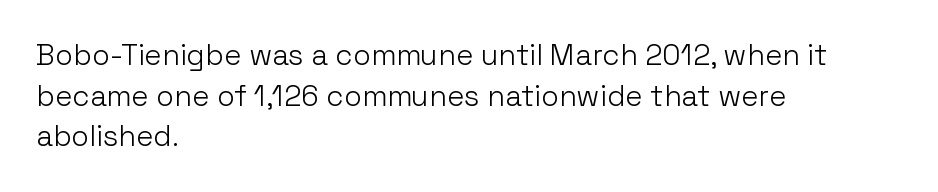
Left-aligned paragraph, ragged on the right. In terms of letterform style, serifs are entirely absent. The font is comparable to plain body text, perhaps lighter. Do the letters lean? They stand straight. Here the designer chose a conventional face with non-uniform glyph widths. A clean baseline with only descenders dipping below it.
